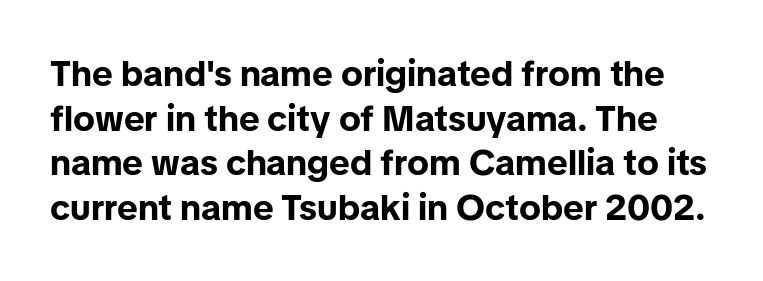
The image shows 36 px bold sans-serif type, upright; set line spacing 1.24x, normal letter spacing, not underlined; low stroke contrast and a medium x-height.
